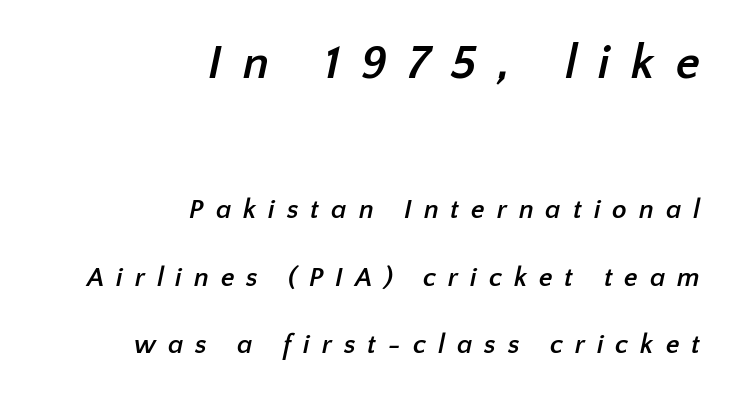
{"serif": "no", "bold": "yes", "weight": "semibold", "width": "normal", "stroke_contrast": "low", "x_height": "medium", "monospaced": "no", "underline": "no", "align": "right", "line_spacing": "loose", "line_spacing_ratio": 2.5, "letter_spacing": "wide", "letter_spacing_em": 0.44, "larger_block": "first", "size_ratio": 1.78, "glyph_px": 48}
